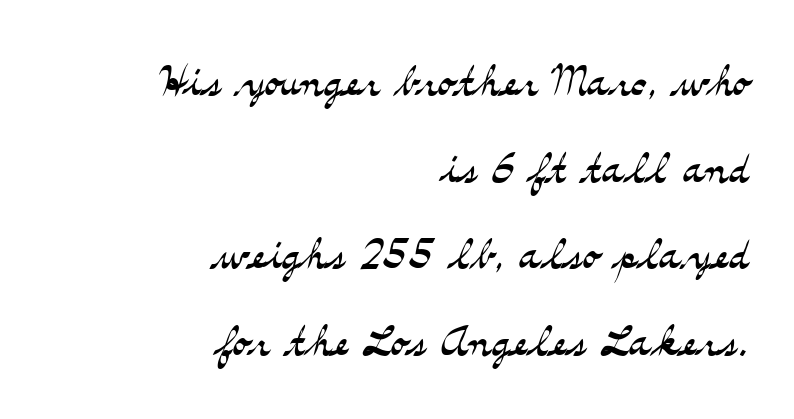
Alignment: flush right. Regarding serifs, this sample has them. Descenders are the only things crossing below the line. The passage shown is not bold in any degree. Spacing between characters is what you'd get straight out of the box.
